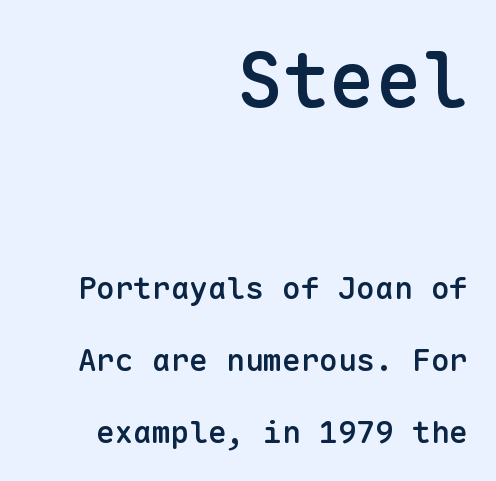
{"serif": "no", "italic": "no", "bold": "semi", "weight": "semibold", "width": "normal", "stroke_contrast": "low", "x_height": "medium", "monospaced": "yes", "underline": "no", "align": "right", "line_spacing": "loose", "line_spacing_ratio": 2.31, "letter_spacing": "normal", "letter_spacing_em": 0.0, "larger_block": "first", "size_ratio": 2.48, "glyph_px": 77}
